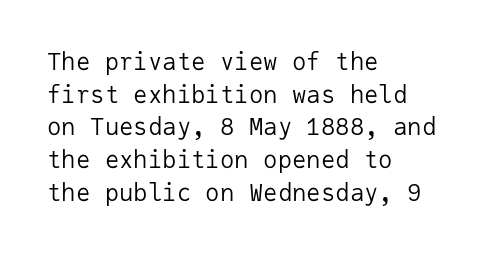
Q: Is the text bold? A: No.
Q: Is the text italic (slanted)? A: No, it is upright.
Q: Is the text underlined? A: No.
Q: How is the paragraph aligned? A: Left-aligned.
Q: Is the spacing between letters normal or unusually wide? A: Normal.
Q: Is the spacing between lines tight, normal or loose? A: Normal.
